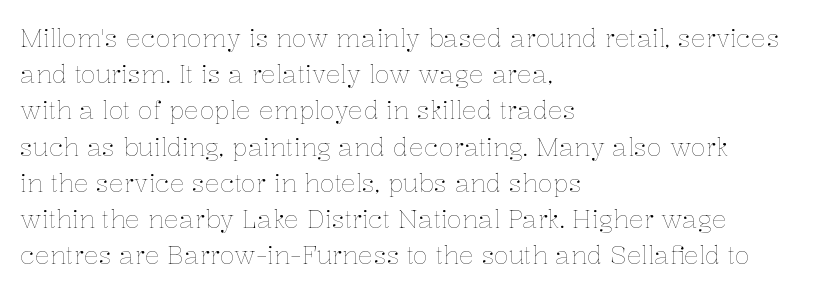
The cut favours lightness, reaching ordinary text weight at its darkest. Left-aligned paragraph, ragged on the right. There is no visible air inserted between adjacent glyphs. Has an underline been added? It has not. Upright lettering throughout. Leading matches the norm, producing a regular column.
